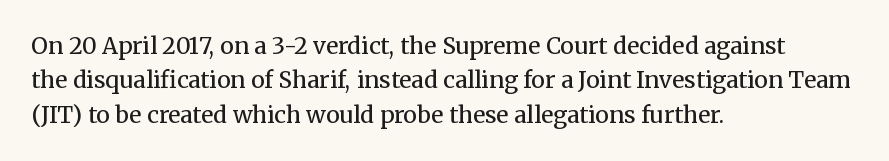
Q: Is the text bold? A: No.
Q: Is the text italic (slanted)? A: No, it is upright.
Q: Is the text underlined? A: No.
Q: How is the paragraph aligned? A: Left-aligned.
Q: Is the spacing between letters normal or unusually wide? A: Normal.
Q: Is the spacing between lines tight, normal or loose? A: Normal.
